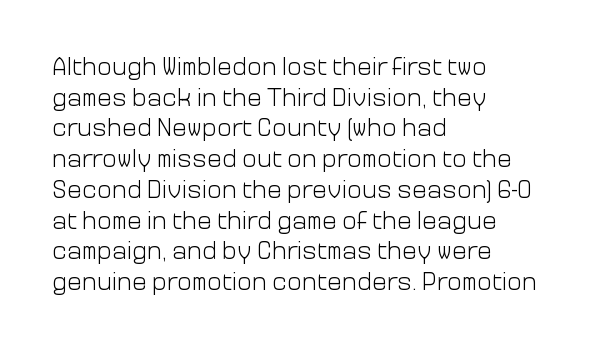
The image shows 25 px text type, upright; set left-aligned, line spacing 1.23x, normal letter spacing, not underlined.
